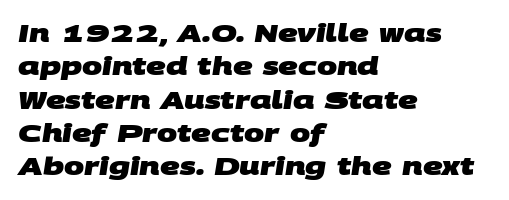
{"bold": "yes", "underline": "no", "align": "left", "line_spacing": "normal", "line_spacing_ratio": 1.39, "letter_spacing": "normal", "letter_spacing_em": 0.0, "glyph_px": 24}
